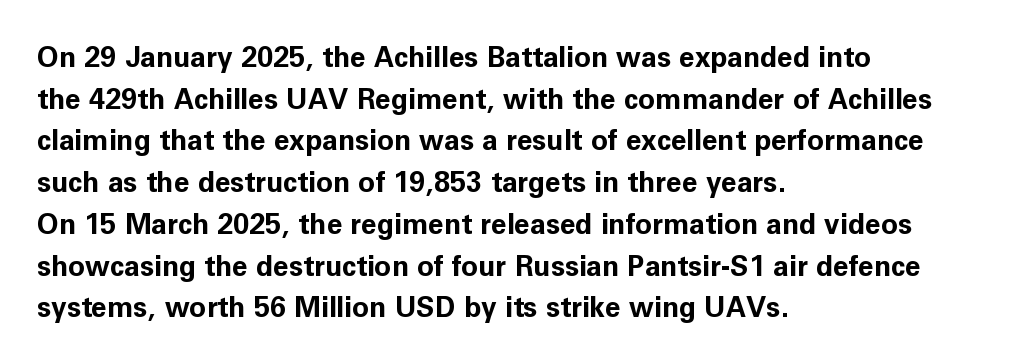
Q: Is the text bold? A: Yes.
Q: Is the text italic (slanted)? A: No, it is upright.
Q: Is the typeface a serif or a sans-serif typeface? A: Sans-serif.
Q: Is the text underlined? A: No.
Q: How is the paragraph aligned? A: Left-aligned.
Q: Is the spacing between letters normal or unusually wide? A: Normal.
Q: Is the spacing between lines tight, normal or loose? A: Normal.
Q: Width (condensed, normal, or wide)? A: Normal.
Q: Stroke contrast? A: Low.
Q: x-height? A: Medium.
Q: Monospaced? A: No.
